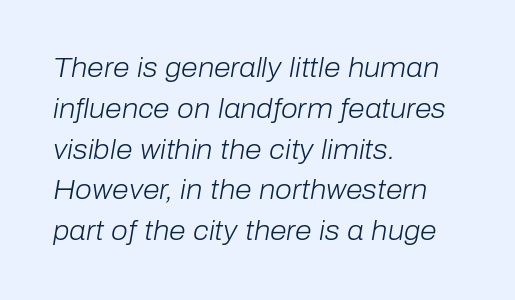
{"italic": "yes", "lean": "right", "slant_degrees": 10, "bold": "no", "underline": "no", "align": "left", "line_spacing": "normal", "line_spacing_ratio": 1.51, "letter_spacing": "normal", "letter_spacing_em": 0.0, "glyph_px": 27}
